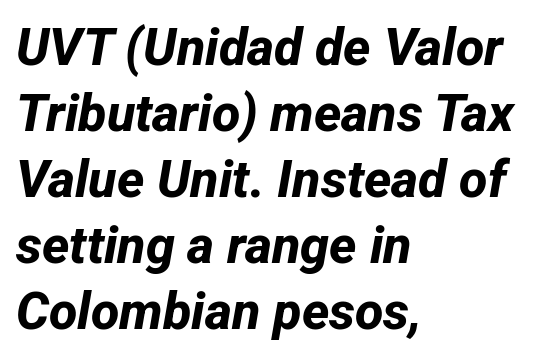
Q: Is the text bold? A: Yes.
Q: Is the typeface a serif or a sans-serif typeface? A: Sans-serif.
Q: Is the text underlined? A: No.
Q: How is the paragraph aligned? A: Left-aligned.
Q: Is the spacing between letters normal or unusually wide? A: Normal.
Q: Is the spacing between lines tight, normal or loose? A: Normal.
Q: Width (condensed, normal, or wide)? A: Normal.
Q: Stroke contrast? A: Low.
Q: x-height? A: Medium.
Q: Monospaced? A: No.
